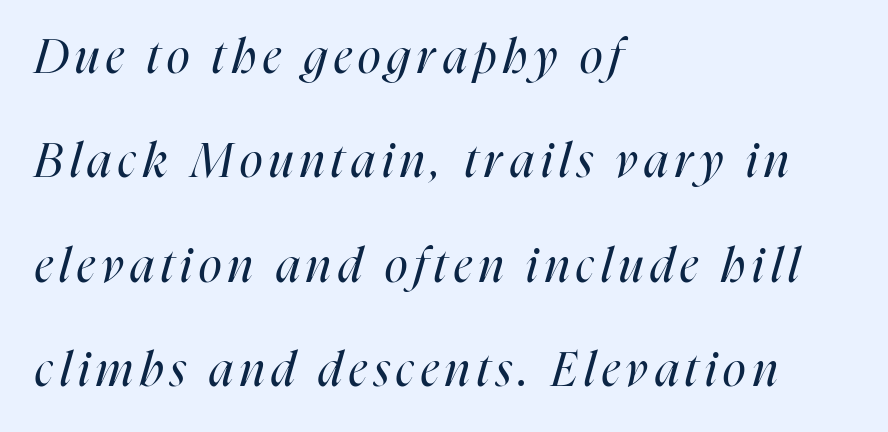
{"italic": "yes", "lean": "right", "slant_degrees": 16, "bold": "no", "weight": "regular", "width": "condensed", "stroke_contrast": "high", "x_height": "medium", "monospaced": "no", "underline": "no", "align": "left", "line_spacing": "loose", "line_spacing_ratio": 2.22, "glyph_px": 47}
